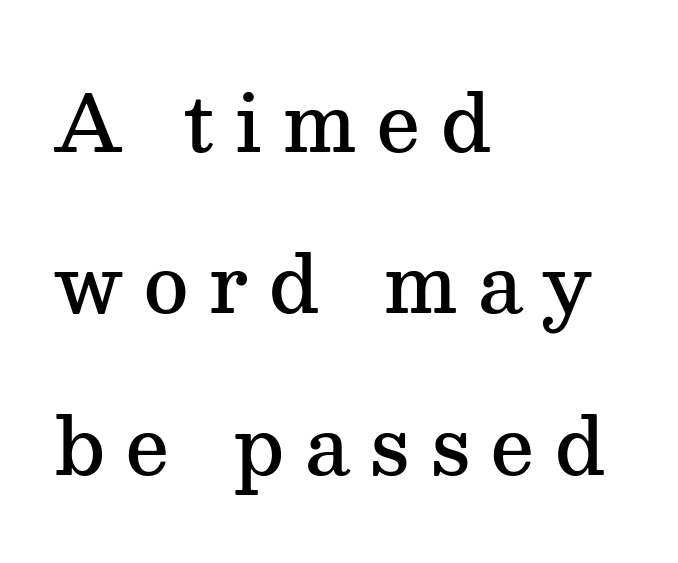
Q: Is the text bold? A: Semi-bold.
Q: Is the text italic (slanted)? A: No, it is upright.
Q: Is the typeface a serif or a sans-serif typeface? A: Serif.
Q: Is the text underlined? A: No.
Q: How is the paragraph aligned? A: Left-aligned.
Q: Is the spacing between letters normal or unusually wide? A: Unusually wide.
Q: Is the spacing between lines tight, normal or loose? A: Loose.
Q: Width (condensed, normal, or wide)? A: Normal.
Q: Stroke contrast? A: Medium.
Q: x-height? A: Medium.
Q: Monospaced? A: No.
